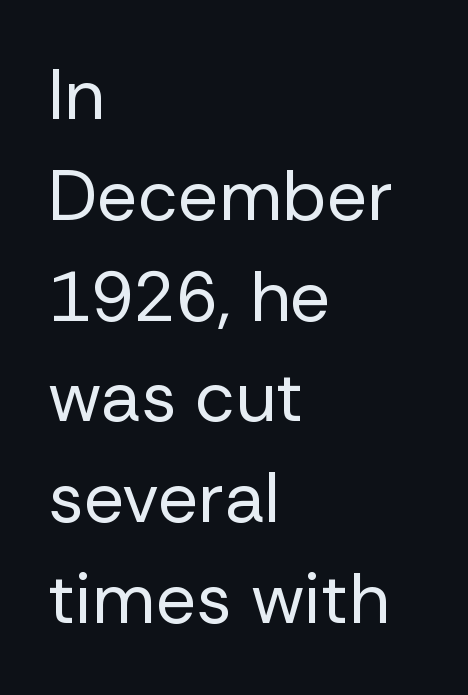
{"serif": "no", "italic": "no", "bold": "no", "weight": "regular", "width": "normal", "stroke_contrast": "low", "x_height": "medium", "monospaced": "no", "underline": "no", "align": "left", "line_spacing": "normal", "line_spacing_ratio": 1.42, "letter_spacing": "normal", "letter_spacing_em": 0.0, "glyph_px": 71}
